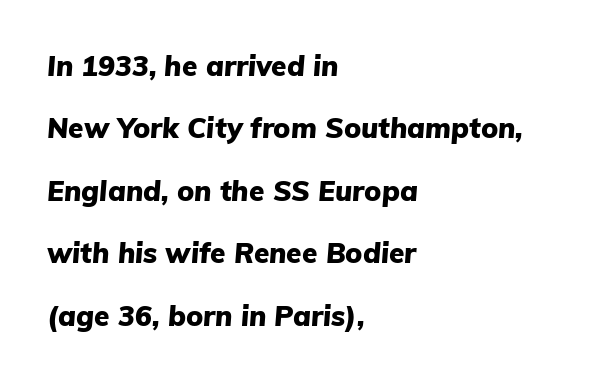
The image shows 28 px heavy type, italic (leaning right); set left-aligned, loose line spacing (2.23x), normal letter spacing, not underlined; low stroke contrast and a medium x-height.
